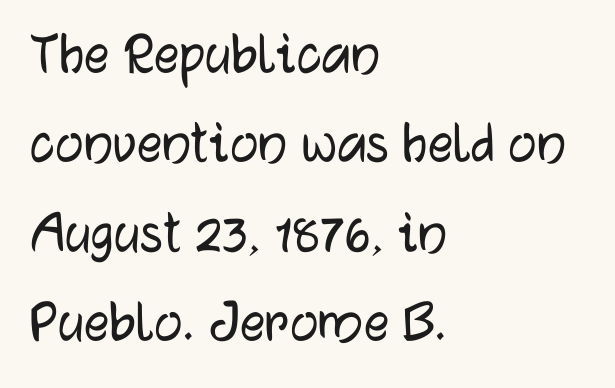
{"serif": "no", "italic": "no", "width": "normal", "stroke_contrast": "low", "x_height": "medium", "monospaced": "no", "underline": "no", "align": "left", "line_spacing": "normal", "line_spacing_ratio": 1.42, "letter_spacing": "normal", "letter_spacing_em": 0.0, "glyph_px": 63}
